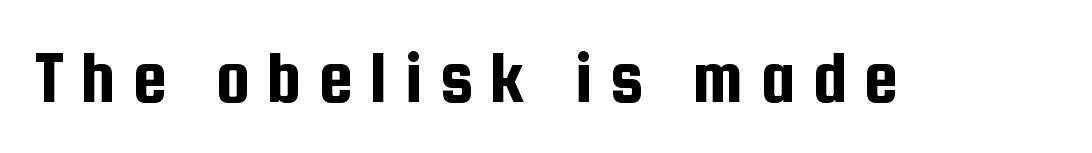
Do the characters align in a grid? No, the font is proportional. Stroke terminals: plain, sans-serif. Unmarked baselines from the first word to the last. When letters stand straight like this, we call the style roman or upright.
